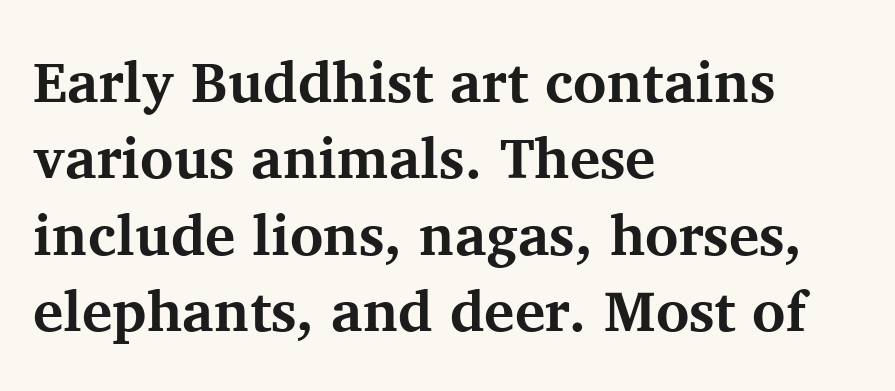
Honestly, the row spacing looks completely unremarkable. Notice how the stems are strictly vertical — no italics here. Is the letter spacing exaggerated? No — it looks like the ordinary default. Looks like regular typesetting: each glyph gets only the width it needs. Typesetter's note: full bold, strokes at maximum text heaviness.
